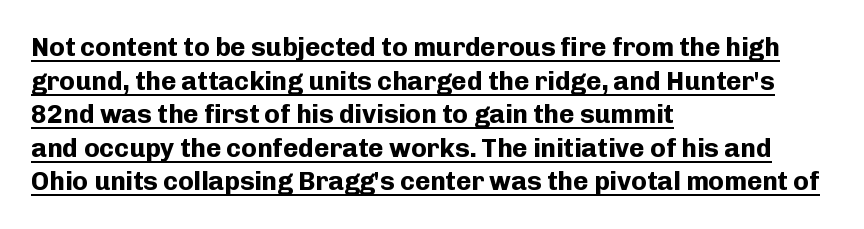
The image shows 26 px bold type, upright; set left-aligned, normal line spacing (1.29x), normal letter spacing, underlined.
